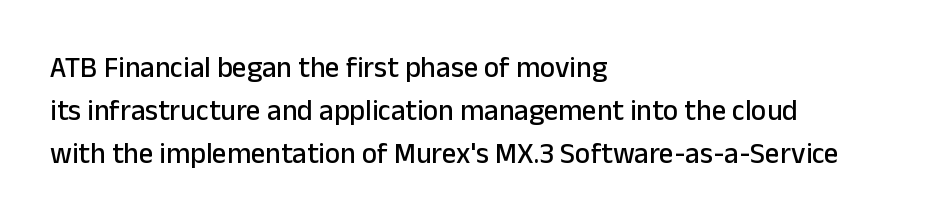
The text was rendered using a sans face with plain stroke endings. Every row of glyphs begins at an identical x-position on the left. Tracking here is standard; glyphs follow each other at the usual distance. Style check: upright.
